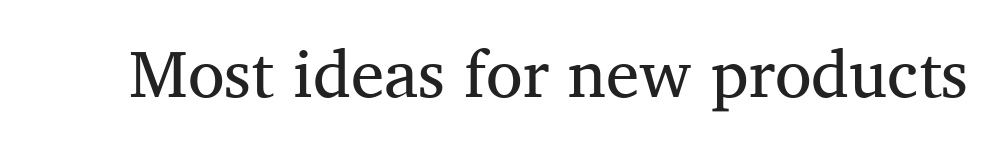
The image shows 67 px regular-weight serif type, upright; set normal letter spacing, not underlined; medium stroke contrast and a medium x-height.
